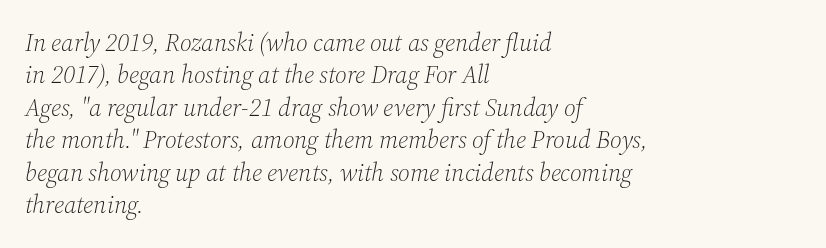
The passage is arranged the way most books set body copy — flush left. Slant detected: the letters are inclined. Decoration check: the copy has no underline. Students, observe: this is what conventionally led text looks like. Inter-character spacing is left at the font's built-in metrics. The passage shown is not bold in any degree.
